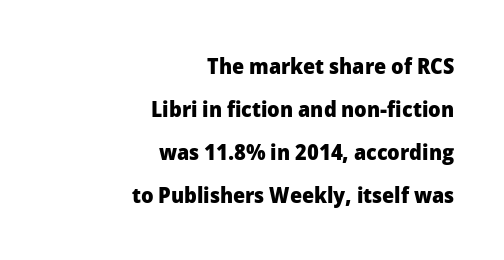
Q: Is the text bold? A: Yes.
Q: Is the text italic (slanted)? A: No, it is upright.
Q: Is the text underlined? A: No.
Q: How is the paragraph aligned? A: Right-aligned.
Q: Is the spacing between letters normal or unusually wide? A: Normal.
Q: Is the spacing between lines tight, normal or loose? A: Loose.
